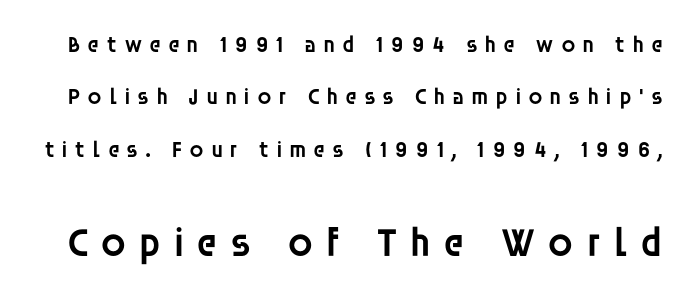
The letters are semibold — heavier than regular but short of a full bold. Varying glyph widths throughout — classic text-font behaviour. Unlike italic type, these characters show no tilt at all. The typeface chosen for these lines omits serifs.
